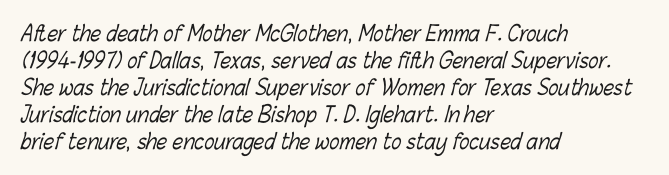
Letters have the restrained weight of plain body copy at most. The letters sit at their default tracking, neither squeezed nor spread. One-word summary of the alignment: left. Descenders hang freely into open space.
